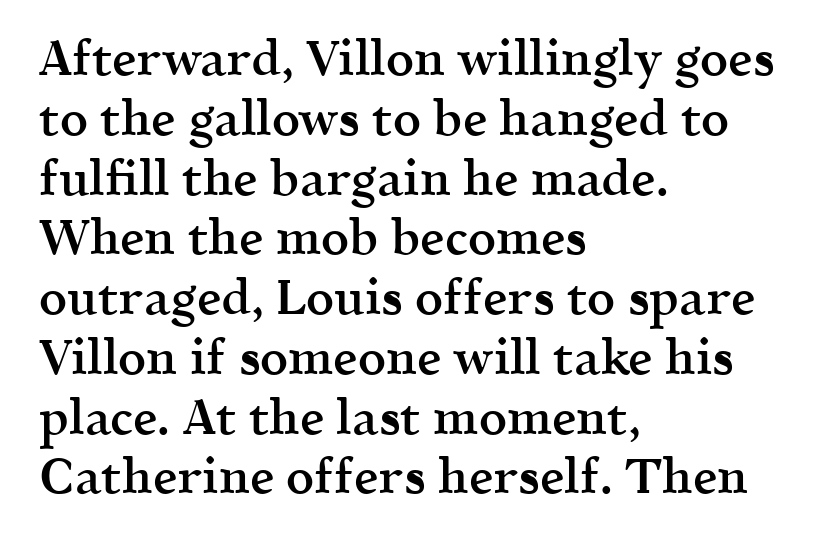
{"serif": "yes", "italic": "no", "bold": "semi", "weight": "semibold", "width": "normal", "x_height": "medium", "monospaced": "no", "underline": "no", "align": "left", "line_spacing_ratio": 1.22, "letter_spacing": "normal", "letter_spacing_em": 0.0, "glyph_px": 49}
